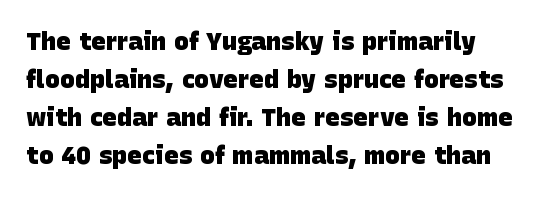
Q: Is the text bold? A: Yes.
Q: Is the text underlined? A: No.
Q: Is the spacing between letters normal or unusually wide? A: Normal.
Q: Is the spacing between lines tight, normal or loose? A: Normal.
